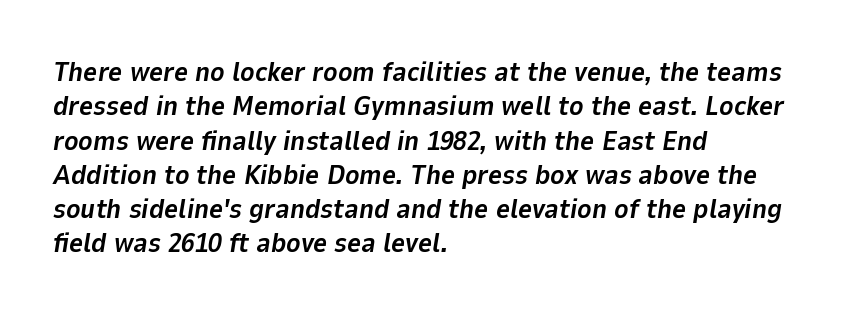
{"italic": "yes", "lean": "right", "slant_degrees": 9, "bold": "yes", "underline": "no", "align": "left", "line_spacing": "normal", "line_spacing_ratio": 1.27, "letter_spacing": "normal", "letter_spacing_em": 0.0, "glyph_px": 27}
